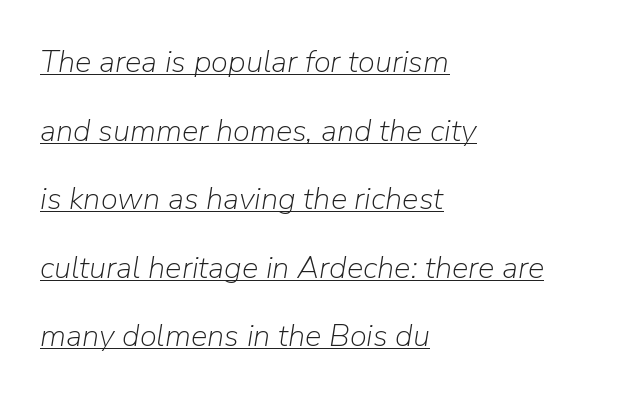
{"italic": "yes", "lean": "right", "slant_degrees": 9, "bold": "no", "weight": "light", "width": "normal", "stroke_contrast": "low", "x_height": "medium", "monospaced": "no", "underline": "yes", "align": "left", "line_spacing": "loose", "line_spacing_ratio": 2.21, "letter_spacing": "normal", "letter_spacing_em": 0.0, "glyph_px": 31}
